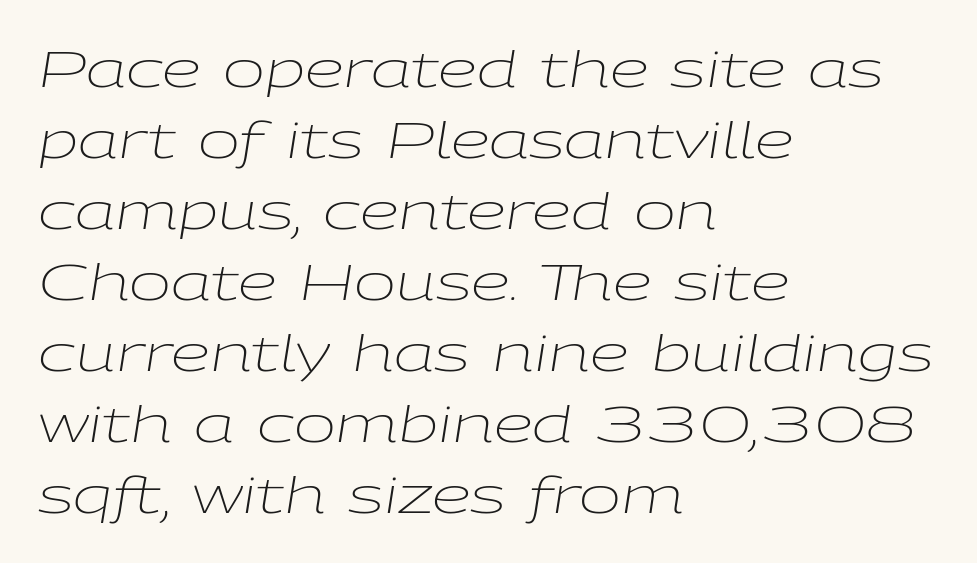
The image shows 50 px light, wide type, italic (leaning right); set left-aligned, normal line spacing (1.42x), normal letter spacing, not underlined; low stroke contrast and a medium x-height.
